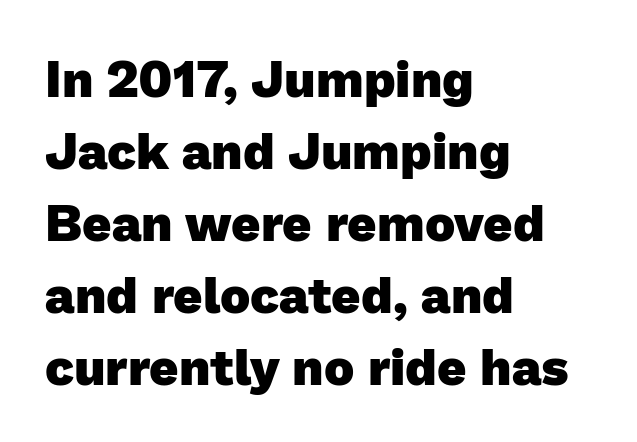
Q: Is the text bold? A: Yes.
Q: Is the typeface a serif or a sans-serif typeface? A: Sans-serif.
Q: Is the text underlined? A: No.
Q: How is the paragraph aligned? A: Left-aligned.
Q: Is the spacing between letters normal or unusually wide? A: Normal.
Q: Is the spacing between lines tight, normal or loose? A: Normal.
Q: Width (condensed, normal, or wide)? A: Normal.
Q: Stroke contrast? A: Low.
Q: x-height? A: Medium.
Q: Monospaced? A: No.
